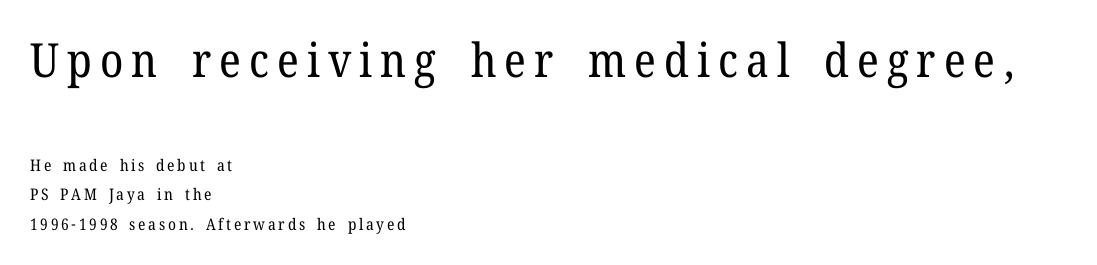
{"serif": "yes", "italic": "no", "bold": "no", "weight": "regular", "width": "normal", "stroke_contrast": "low", "x_height": "medium", "monospaced": "no", "underline": "no", "align": "left", "line_spacing_ratio": 1.85, "larger_block": "first", "size_ratio": 2.94, "glyph_px": 47}
